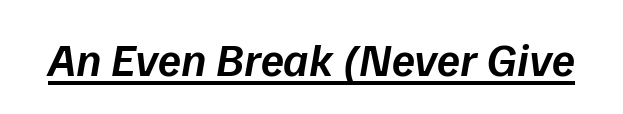
Q: Is the text bold? A: Semi-bold.
Q: Is the text italic (slanted)? A: Yes, it leans right by about 9 degrees.
Q: Is the text underlined? A: Yes.
Q: Is the spacing between letters normal or unusually wide? A: Normal.
Q: Width (condensed, normal, or wide)? A: Normal.
Q: Stroke contrast? A: Low.
Q: x-height? A: Medium.
Q: Monospaced? A: No.
